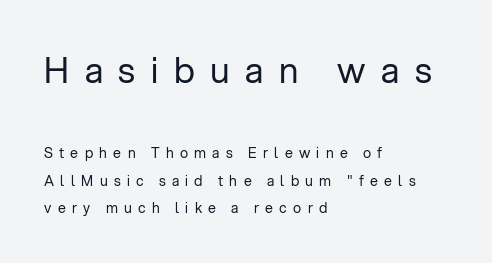
Look at the tracking — it's clearly loosened, letters drifting apart. Look at the bottom of the vertical strokes: they stop flat, with no serifs. Heft: none added — not bold. Scale decreases going downward across the two blocks.
